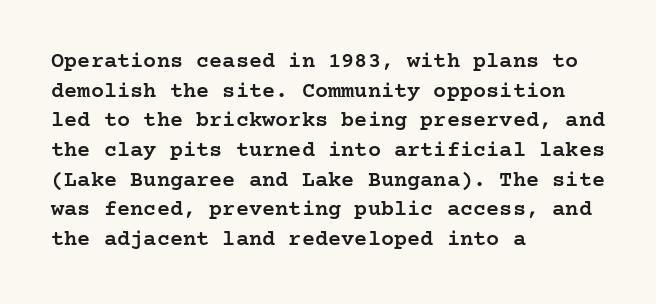
No word sits above an underline. Look at the stroke-to-counter ratio: somewhat heavy, a semibold. When letters stand straight like this, we call the style roman or upright. Observe the ordinary spacing: letters are neighbours, not strangers. The space between consecutive lines is moderate.
